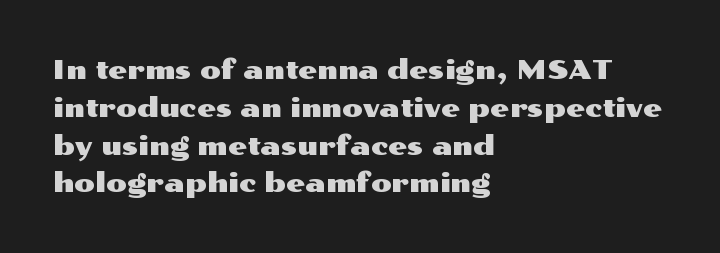
Q: Is the text italic (slanted)? A: No, it is upright.
Q: Is the text underlined? A: No.
Q: How is the paragraph aligned? A: Left-aligned.
Q: Is the spacing between letters normal or unusually wide? A: Normal.
Q: Is the spacing between lines tight, normal or loose? A: Normal.
